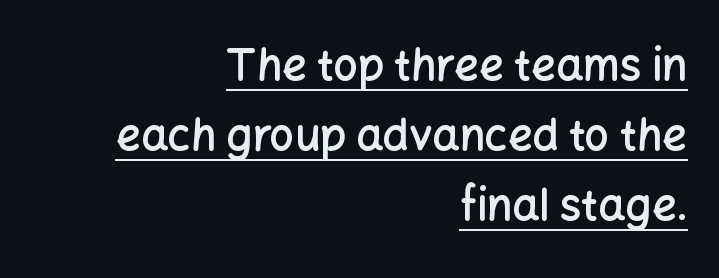
{"serif": "no", "italic": "no", "bold": "semi", "weight": "semibold", "width": "normal", "stroke_contrast": "low", "x_height": "medium", "monospaced": "no", "underline": "yes", "align": "right", "line_spacing": "normal", "line_spacing_ratio": 1.63, "letter_spacing": "normal", "letter_spacing_em": 0.0, "glyph_px": 43}
